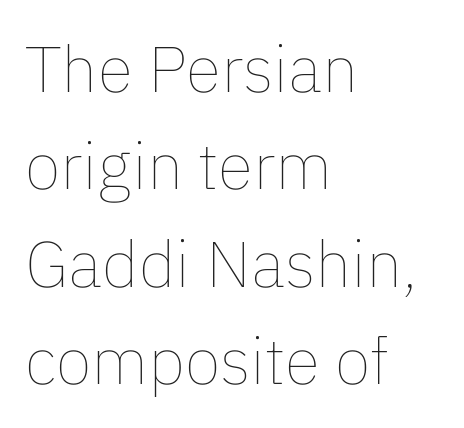
Q: Is the text bold? A: No.
Q: Is the text italic (slanted)? A: No, it is upright.
Q: Is the text underlined? A: No.
Q: How is the paragraph aligned? A: Left-aligned.
Q: Is the spacing between letters normal or unusually wide? A: Normal.
Q: Is the spacing between lines tight, normal or loose? A: Normal.
Q: Width (condensed, normal, or wide)? A: Normal.
Q: Stroke contrast? A: Low.
Q: x-height? A: Medium.
Q: Monospaced? A: No.
